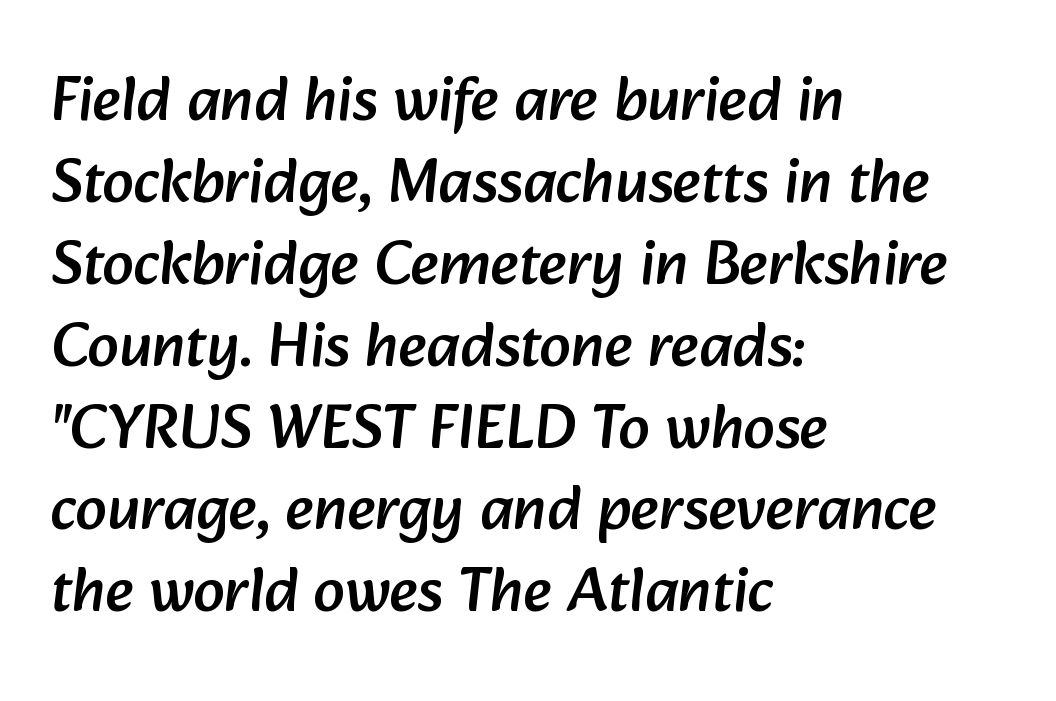
{"serif": "no", "width": "normal", "stroke_contrast": "low", "x_height": "medium", "monospaced": "no", "underline": "no", "align": "left", "line_spacing": "normal", "line_spacing_ratio": 1.3, "letter_spacing": "normal", "letter_spacing_em": 0.0, "glyph_px": 63}
